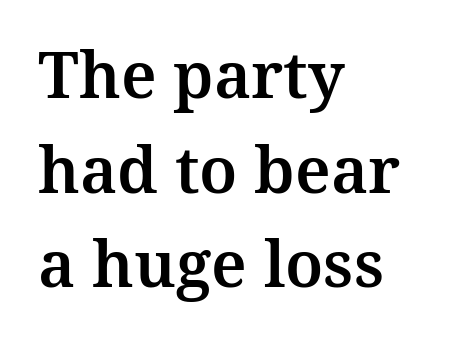
Q: Is the text italic (slanted)? A: No, it is upright.
Q: Is the typeface a serif or a sans-serif typeface? A: Serif.
Q: Is the text underlined? A: No.
Q: How is the paragraph aligned? A: Left-aligned.
Q: Is the spacing between letters normal or unusually wide? A: Normal.
Q: Is the spacing between lines tight, normal or loose? A: Normal.
Q: Width (condensed, normal, or wide)? A: Normal.
Q: Stroke contrast? A: Medium.
Q: x-height? A: Medium.
Q: Monospaced? A: No.
